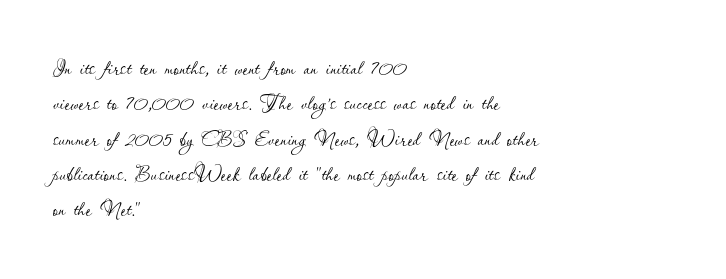
Q: Is the text bold? A: No.
Q: Is the text italic (slanted)? A: Yes.
Q: Is the text underlined? A: No.
Q: How is the paragraph aligned? A: Left-aligned.
Q: Is the spacing between letters normal or unusually wide? A: Normal.
Q: Is the spacing between lines tight, normal or loose? A: Normal.
